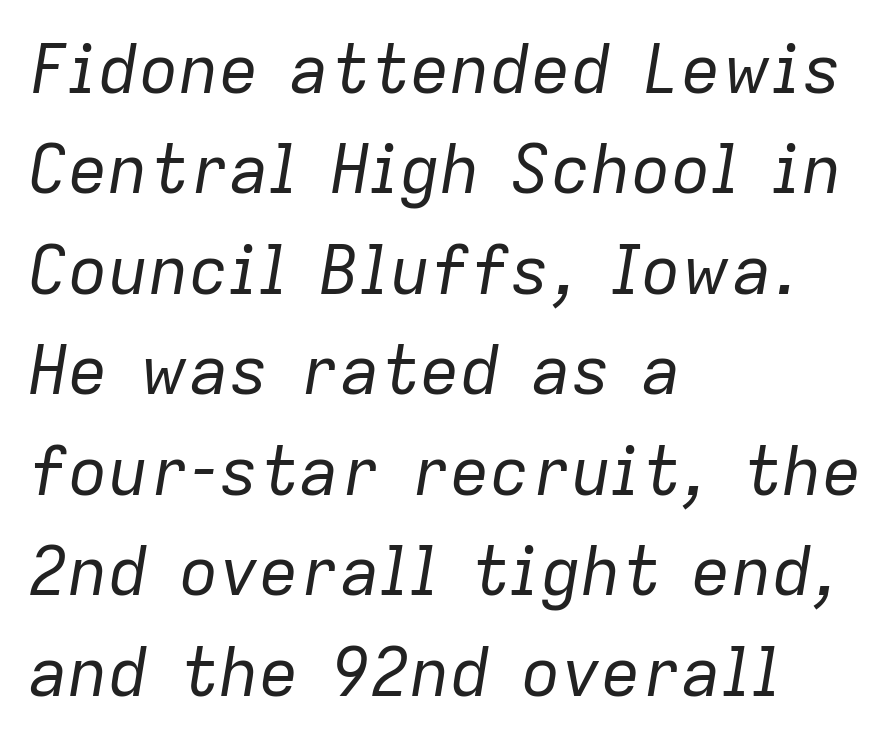
Decoration check: the copy has no underline. The weight tops out at a normal text grade. The passage is arranged the way most books set body copy — flush left. You could not count columns in this text — the font is proportionally spaced. The line-height multiplier appears to be the usual default.
